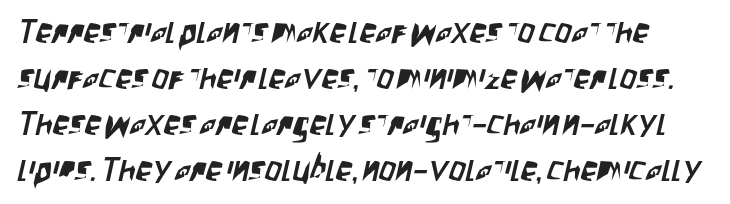
Q: Is the typeface a serif or a sans-serif typeface? A: Sans-serif.
Q: Is the text underlined? A: No.
Q: Is the spacing between letters normal or unusually wide? A: Normal.
Q: Is the spacing between lines tight, normal or loose? A: Normal.
Q: Width (condensed, normal, or wide)? A: Condensed.
Q: Stroke contrast? A: Low.
Q: x-height? A: Large.
Q: Monospaced? A: No.
